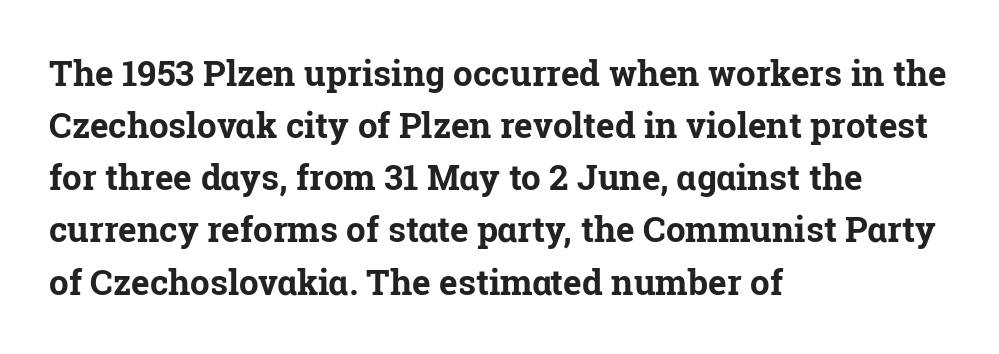
In CSS terms this would be text-align: left. Strokes here are thick enough to call this a true bold. The letters advance in unequal steps, a hallmark of proportional type. Unlike italic type, these characters show no tilt at all.
